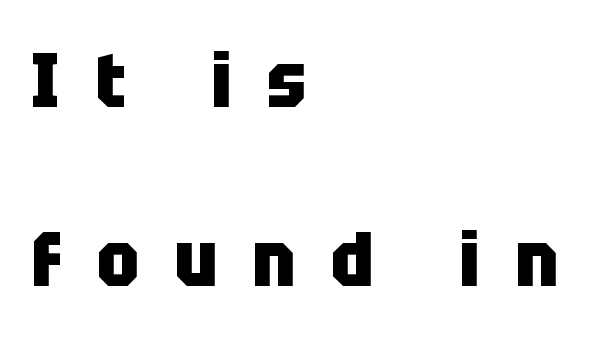
Look at the bottom of the vertical strokes: they stop flat, with no serifs. This sample has the flowing, uneven cadence of proportional lettering. The typesetter chose a ragged-right arrangement here. Tall strokes in this sample are plumb rather than angled. Widely set lines give the paragraph a tall, airy silhouette. These words are printed bold, with thick strokes throughout.
